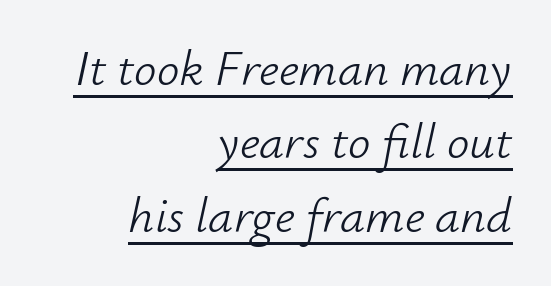
{"italic": "yes", "lean": "right", "slant_degrees": 12, "bold": "no", "weight": "light", "width": "normal", "stroke_contrast": "low", "x_height": "small", "monospaced": "no", "underline": "yes", "align": "right", "line_spacing": "normal", "line_spacing_ratio": 1.47, "letter_spacing": "normal", "letter_spacing_em": 0.0, "glyph_px": 50}
